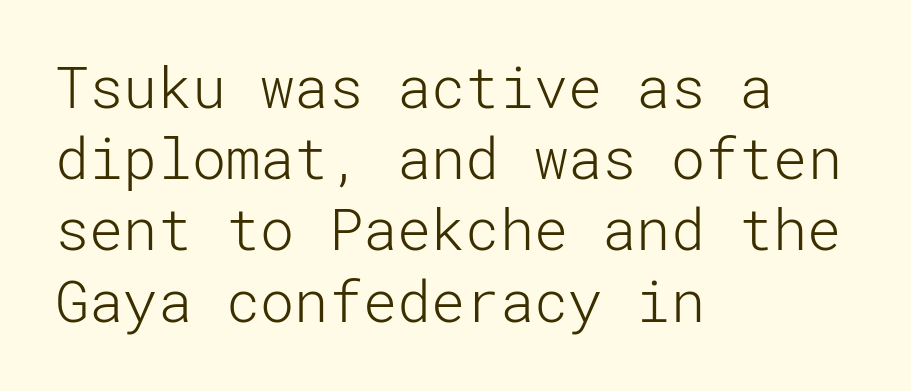
Quick note: underline off. Tracking value appears to be zero — textbook default spacing. In terms of posture, this sample is upright. Each letter's strokes conclude bluntly, with no projecting serifs. A student would call this left alignment; a typographer would say flush left, rag right.
